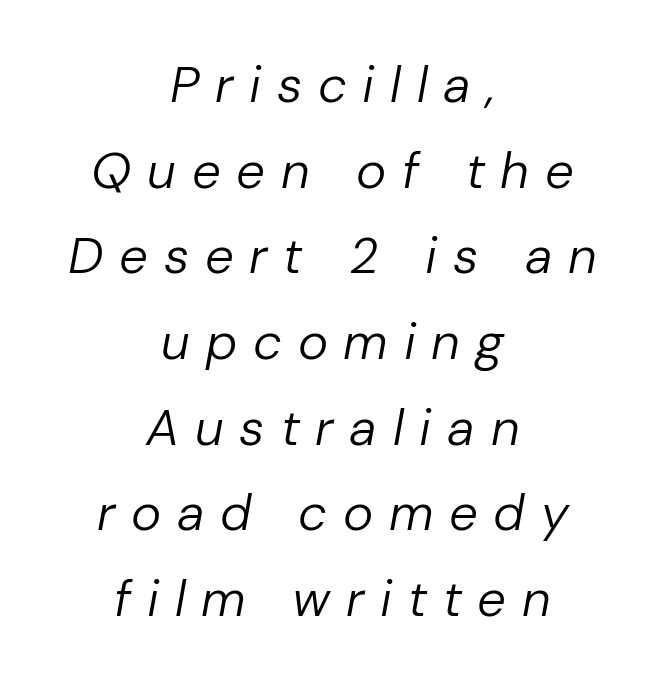
Q: Is the text bold? A: No.
Q: Is the text italic (slanted)? A: Yes, it leans right by about 10 degrees.
Q: Is the text underlined? A: No.
Q: How is the paragraph aligned? A: Centered.
Q: Is the spacing between letters normal or unusually wide? A: Unusually wide.
Q: Is the spacing between lines tight, normal or loose? A: Normal.
Q: Width (condensed, normal, or wide)? A: Normal.
Q: Stroke contrast? A: Low.
Q: x-height? A: Medium.
Q: Monospaced? A: No.
